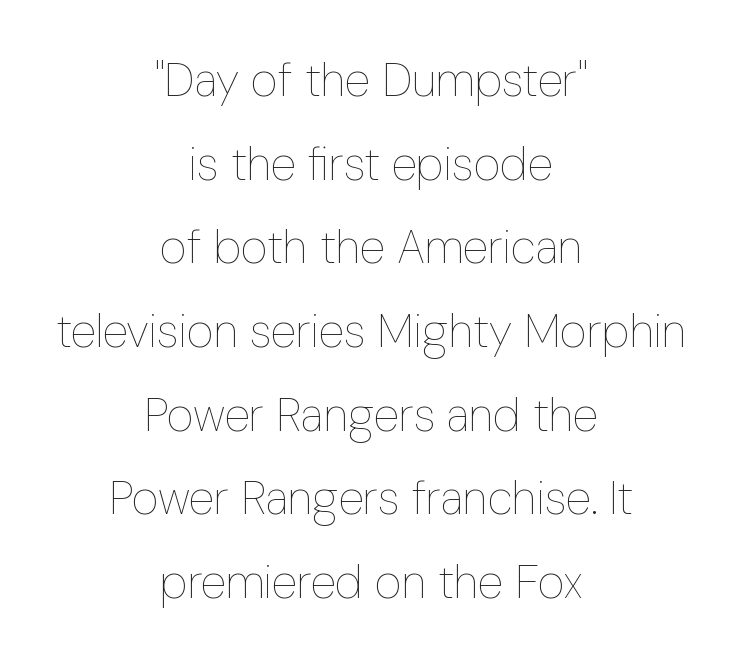
This rendering leaves character spacing at its baseline value. Rendered with straight, roman letterforms. Proportional: the letters do not fall into vertical columns. Weight: in the light-to-regular range.
